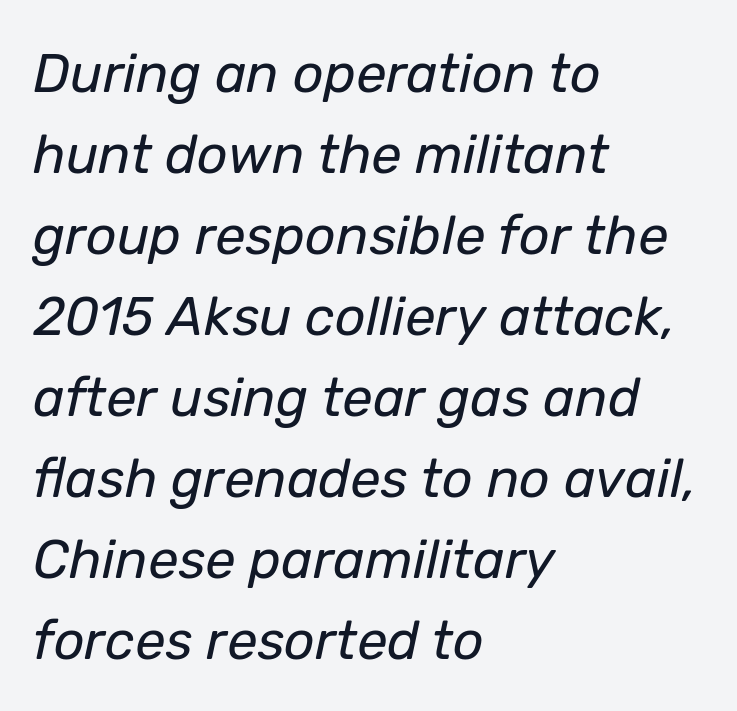
This sample keeps an unexceptional amount of space between lines. This sample is left-justified, so line endings fall wherever the words run out. The face used here is proportionally spaced, like ordinary book or web type. Inter-character spacing is left at the font's built-in metrics. The lettering tilts uniformly, giving the passage an italic look.
